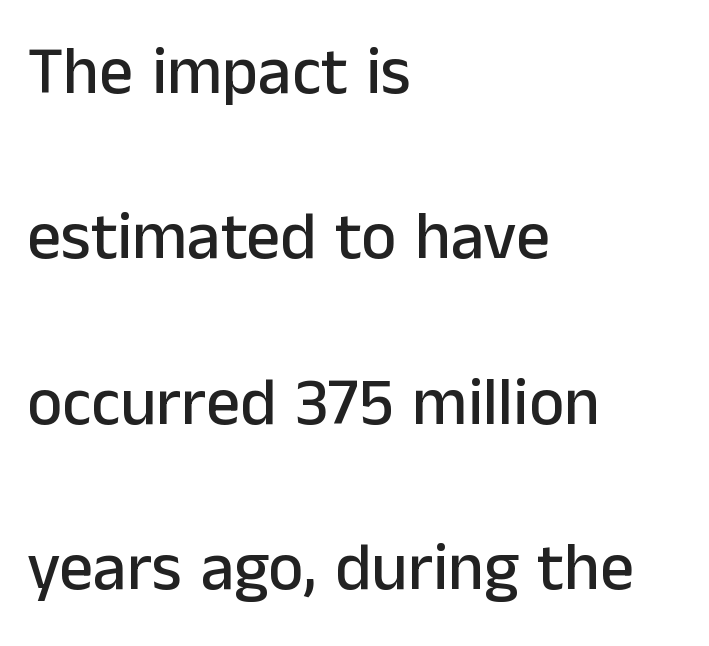
The space beneath each line is pristine and unruled. Italic? Not at all — the glyphs are vertical. Interline gaps are noticeably wide in this sample. These lines are rendered in a variable-pitch font. The paragraph shown leans on its left margin. Letter spacing: default.
